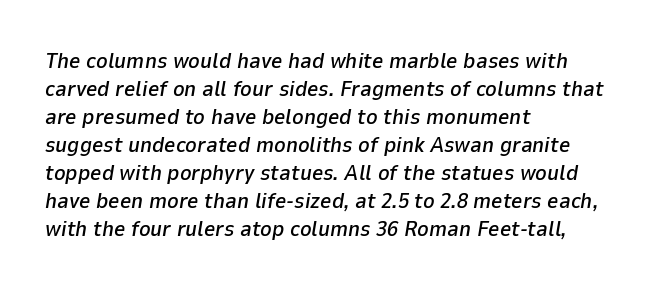
Bare-footed words on every line. The text block is weighted toward the left margin, trailing off unevenly rightward. One glance says typical: line gaps are just what's usual. Style check: oblique. Caption: standard tracking, unaltered.
